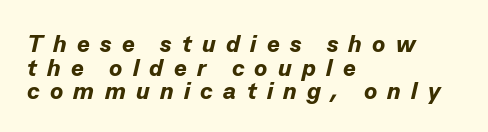
Q: Is the text bold? A: Yes.
Q: Is the text italic (slanted)? A: Yes, it leans right by about 13 degrees.
Q: Is the text underlined? A: No.
Q: How is the paragraph aligned? A: Left-aligned.
Q: Is the spacing between letters normal or unusually wide? A: Unusually wide.
Q: Is the spacing between lines tight, normal or loose? A: Tight.
